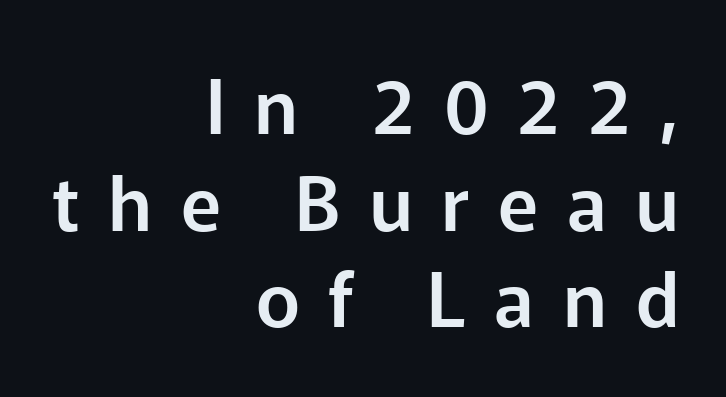
Q: Is the text italic (slanted)? A: No, it is upright.
Q: Is the typeface a serif or a sans-serif typeface? A: Sans-serif.
Q: Is the text underlined? A: No.
Q: How is the paragraph aligned? A: Right-aligned.
Q: Is the spacing between letters normal or unusually wide? A: Unusually wide.
Q: Is the spacing between lines tight, normal or loose? A: Normal.
Q: Width (condensed, normal, or wide)? A: Normal.
Q: Stroke contrast? A: Low.
Q: x-height? A: Medium.
Q: Monospaced? A: No.
